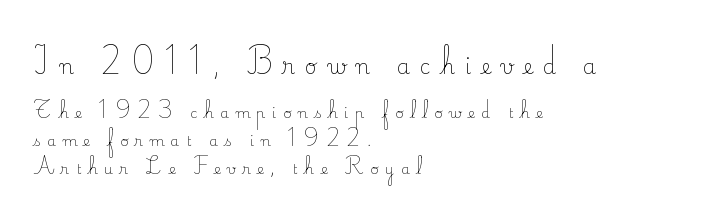
The image shows 21 px text type, upright; set left-aligned, loose line spacing (1.98x), unusually wide letter spacing (+0.48 em), not underlined; the first (top) block is 1.5x larger.
